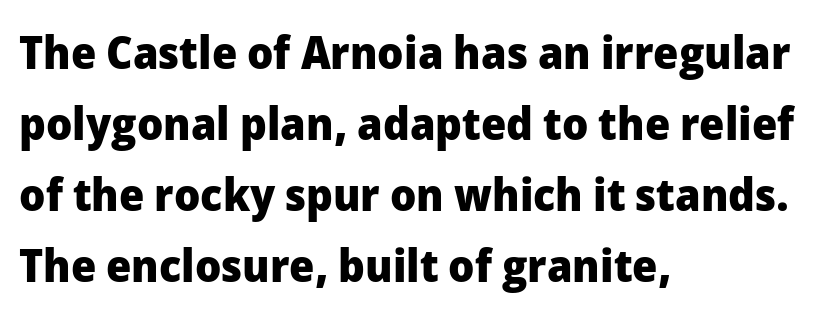
Every letter is thick-stroked: bold, no question. The text block is weighted toward the left margin, trailing off unevenly rightward. Unlike italic type, these characters show no tilt at all. Typographically, this falls in the sans-serif category. Note the varied advance widths — an 'i' is clearly narrower than an 'm'.
